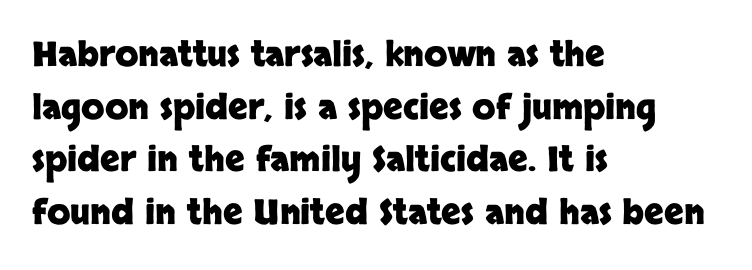
Q: Is the text bold? A: Yes.
Q: Is the text italic (slanted)? A: No, it is upright.
Q: Is the typeface a serif or a sans-serif typeface? A: Sans-serif.
Q: Is the text underlined? A: No.
Q: How is the paragraph aligned? A: Left-aligned.
Q: Is the spacing between letters normal or unusually wide? A: Normal.
Q: Is the spacing between lines tight, normal or loose? A: Normal.
Q: Width (condensed, normal, or wide)? A: Normal.
Q: Stroke contrast? A: Low.
Q: x-height? A: Large.
Q: Monospaced? A: No.
